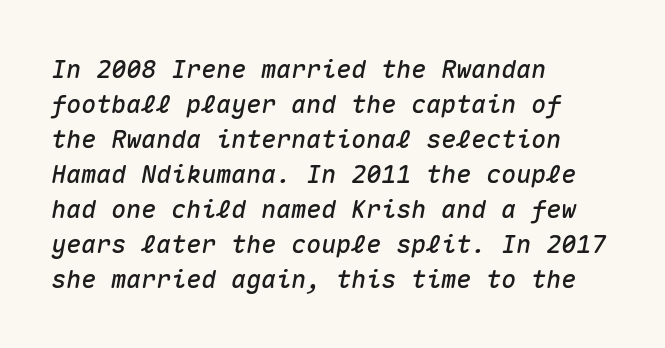
Summary of vertical rhythm: regular, with standard interline spacing. These lines were composed using italics. Spacing between characters is what you'd get straight out of the box. Glance below the letters and you will spot only blank space. Line beginnings align vertically; line endings do not.
